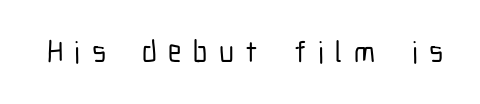
Q: Is the text italic (slanted)? A: No, it is upright.
Q: Is the typeface a serif or a sans-serif typeface? A: Sans-serif.
Q: Is the text underlined? A: No.
Q: Is the spacing between letters normal or unusually wide? A: Unusually wide.
Q: Width (condensed, normal, or wide)? A: Condensed.
Q: Stroke contrast? A: Low.
Q: x-height? A: Medium.
Q: Monospaced? A: No.
